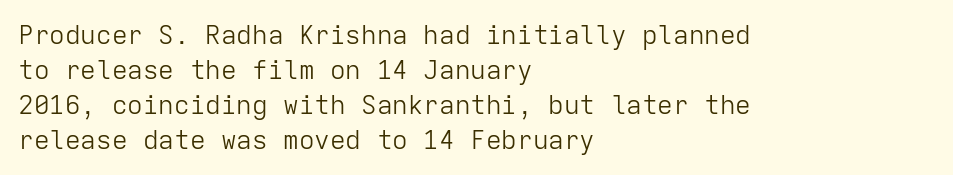
{"italic": "no", "bold": "no", "underline": "no", "align": "left", "line_spacing": "normal", "line_spacing_ratio": 1.34, "letter_spacing": "normal", "letter_spacing_em": 0.0, "glyph_px": 26}
